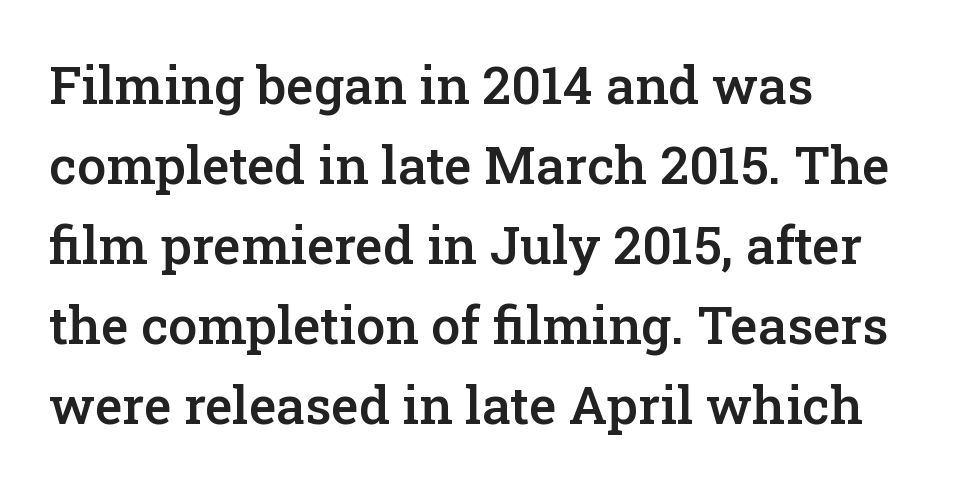
The image shows 52 px semibold serif type, upright; set left-aligned, normal line spacing (1.54x), normal letter spacing, not underlined; low stroke contrast and a medium x-height.
